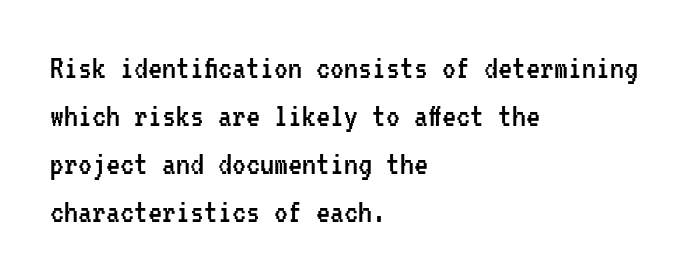
Q: Is the text bold? A: No.
Q: Is the text italic (slanted)? A: No, it is upright.
Q: Is the typeface a serif or a sans-serif typeface? A: Sans-serif.
Q: Is the text underlined? A: No.
Q: How is the paragraph aligned? A: Left-aligned.
Q: Is the spacing between letters normal or unusually wide? A: Normal.
Q: Is the spacing between lines tight, normal or loose? A: Normal.
Q: Width (condensed, normal, or wide)? A: Condensed.
Q: Stroke contrast? A: Low.
Q: x-height? A: Medium.
Q: Monospaced? A: Yes.
